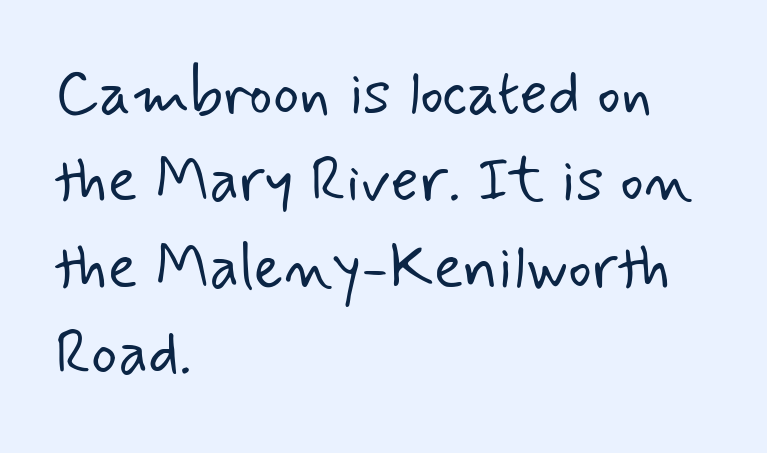
{"serif": "no", "bold": "no", "weight": "light", "width": "normal", "stroke_contrast": "low", "x_height": "small", "monospaced": "no", "underline": "no", "align": "left", "line_spacing": "normal", "line_spacing_ratio": 1.4, "letter_spacing": "normal", "letter_spacing_em": 0.0, "glyph_px": 62}
